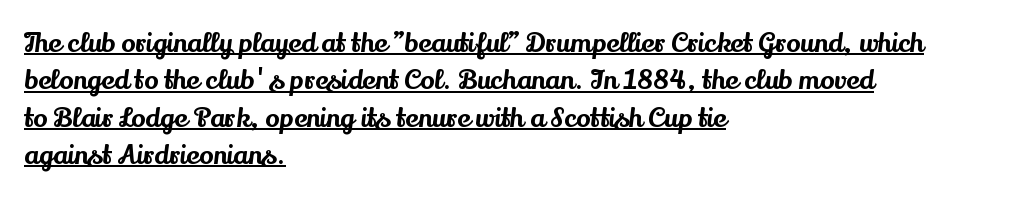
The rendering keeps characters at their native spacing. The words here are underlined. The lines are quadded left. How would I describe the line gaps? Plain and ordinary.
